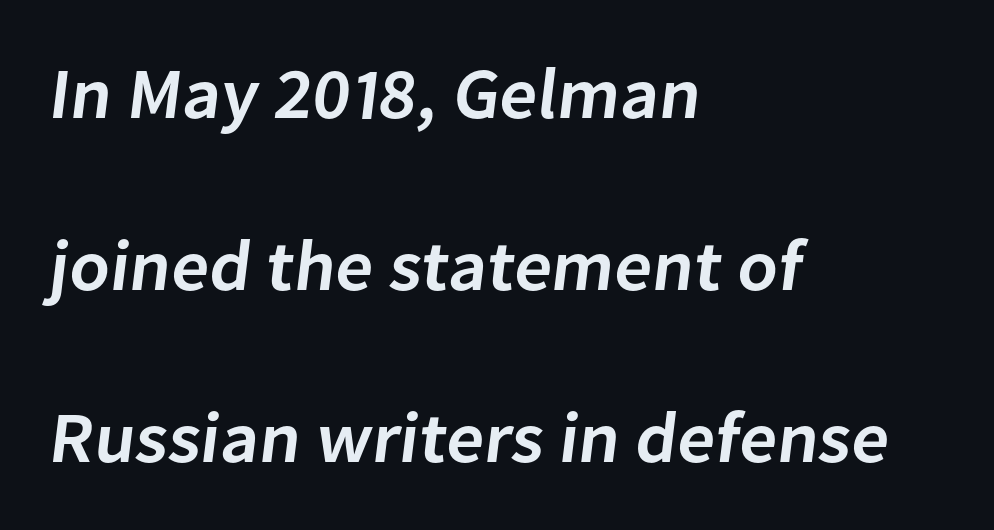
Rows of type keep a wide berth in the vertical direction. Nobody drew a line under any word here. Emphasis by weight is partial: semibold. This rendering uses left alignment, leaving the right contour irregular.
